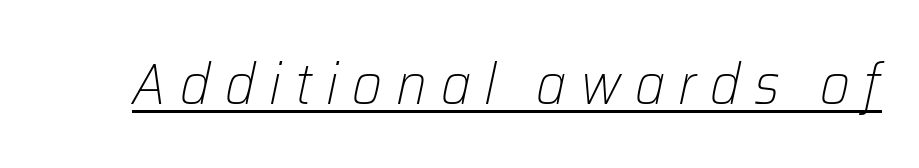
Would a proofreader flag this as italicized? Yes. There is plenty of visible air inserted between adjacent glyphs. Weight class: somewhere from thin through regular. The face used here is proportionally spaced, like ordinary book or web type.
